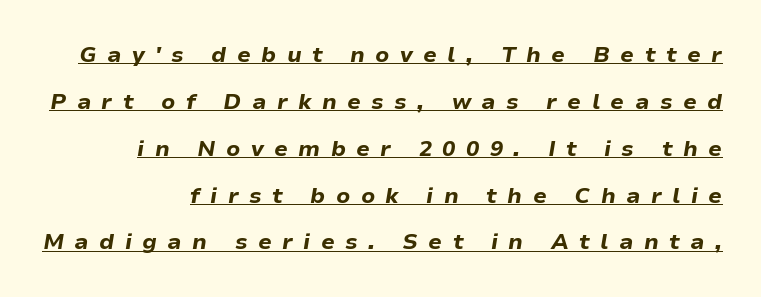
Q: Is the text bold? A: Yes.
Q: Is the text italic (slanted)? A: Yes, it leans right by about 9 degrees.
Q: Is the text underlined? A: Yes.
Q: How is the paragraph aligned? A: Right-aligned.
Q: Is the spacing between letters normal or unusually wide? A: Unusually wide.
Q: Is the spacing between lines tight, normal or loose? A: Loose.
